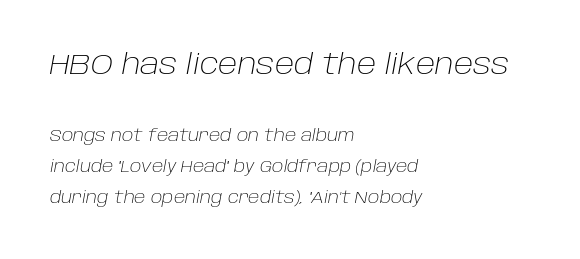
Nobody touched the tracking dial on this one. Is the block centered? No — it sits flush against the left margin. Type without underlining. Heaviness? Minimal to ordinary, like unemphasized prose. The rendering shrinks the type as you move from the upper chunk to the lower. Character widths vary here, with narrow letters taking less room than wide ones.
